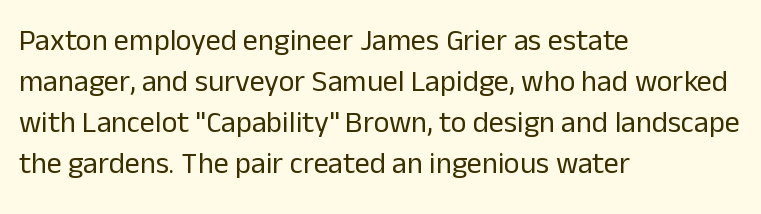
{"serif": "no", "italic": "no", "bold": "no", "weight": "regular", "width": "normal", "stroke_contrast": "low", "x_height": "medium", "monospaced": "no", "underline": "no", "align": "left", "line_spacing": "normal", "line_spacing_ratio": 1.37, "letter_spacing": "normal", "letter_spacing_em": 0.0, "glyph_px": 30}
